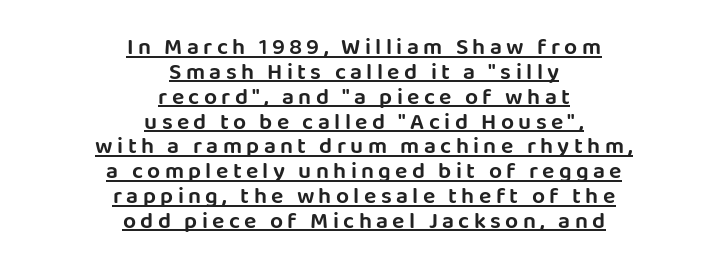
The image shows 23 px text type, upright; set centered, tight line spacing (1.08x), underlined.
